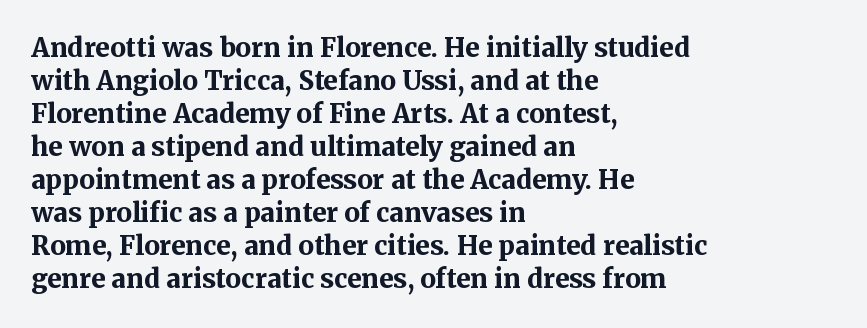
The leading is moderate, giving the passage an even texture. A dark, heavy texture on the line: the type is bold. Descenders hang freely into open space. Letter spacing: default. Notice how the passage keeps a crisp vertical edge on the left only. This is roman type, the default non-slanted kind.
